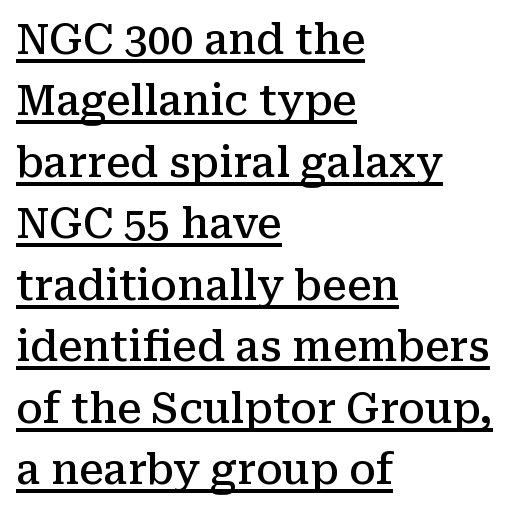
Spacing verdict: proportional, widths tailored to each character. A typesetter would call this zero additional tracking. Is the block centered? No — it sits flush against the left margin. A continuous stroke trails under the words, as in a hyperlink. Little horizontal feet cap the strokes, marking this as serif type. I'd describe the lettering as semibold — firm but not a full bold.
